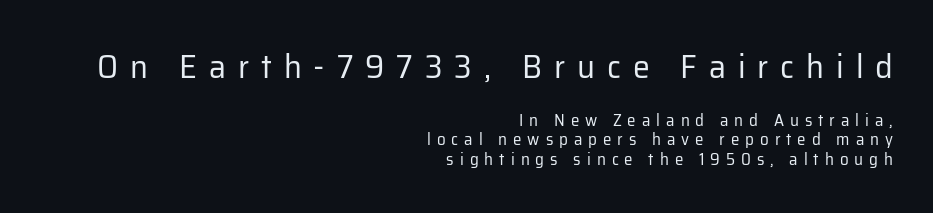
{"serif": "no", "italic": "no", "bold": "no", "weight": "regular", "width": "normal", "stroke_contrast": "low", "x_height": "medium", "monospaced": "no", "underline": "no", "align": "right", "line_spacing_ratio": 1.16, "letter_spacing": "wide", "letter_spacing_em": 0.35, "larger_block": "first", "size_ratio": 2.0, "glyph_px": 34}
